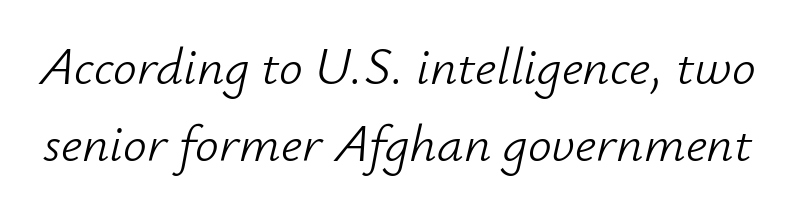
Q: Is the text bold? A: No.
Q: Is the text italic (slanted)? A: Yes, it leans right by about 12 degrees.
Q: Is the text underlined? A: No.
Q: Is the spacing between letters normal or unusually wide? A: Normal.
Q: Is the spacing between lines tight, normal or loose? A: Normal.
Q: Width (condensed, normal, or wide)? A: Normal.
Q: Stroke contrast? A: Low.
Q: x-height? A: Small.
Q: Monospaced? A: No.
